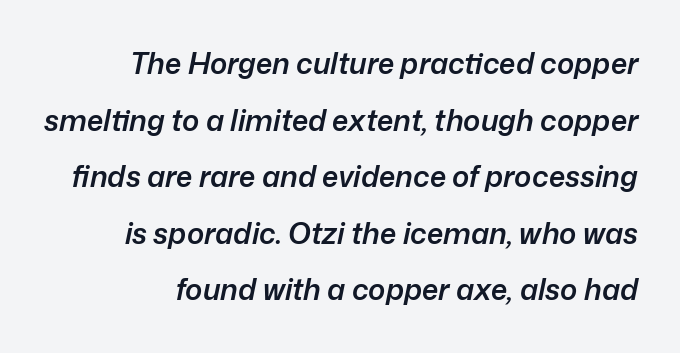
A semibold gives these letters moderate extra thickness, short of bold. A typesetter would call this proportional, since set widths differ per character. Successive baselines arrive slowly, with a big drop between each. These lines were composed using italics. Decoration check: the copy has no underline.
